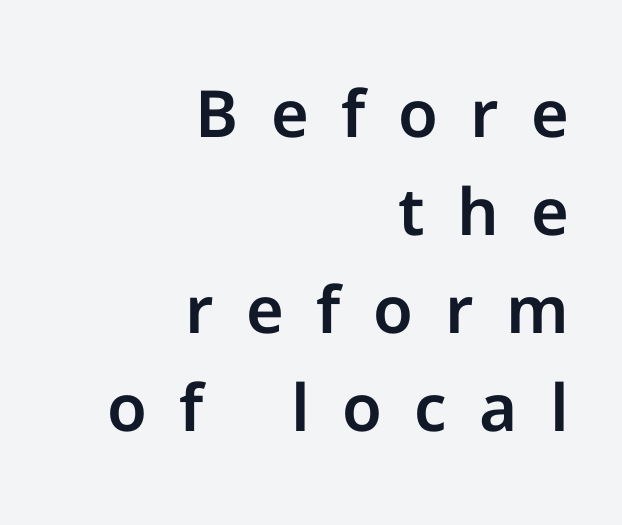
{"serif": "no", "italic": "no", "width": "normal", "stroke_contrast": "low", "x_height": "medium", "monospaced": "no", "underline": "no", "align": "right", "line_spacing": "normal", "line_spacing_ratio": 1.51, "letter_spacing": "wide", "letter_spacing_em": 0.5, "glyph_px": 65}
